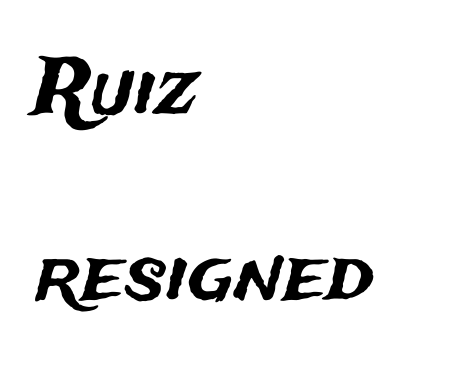
The image shows 78 px sans-serif type; set left-aligned, loose line spacing (2.39x), normal letter spacing, not underlined; medium stroke contrast and a medium x-height.
